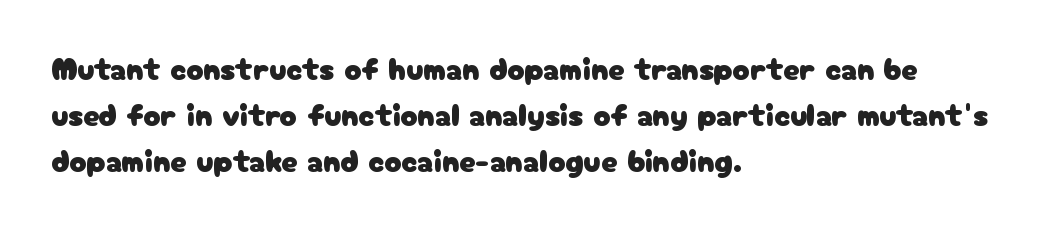
Q: Is the text italic (slanted)? A: No, it is upright.
Q: Is the typeface a serif or a sans-serif typeface? A: Sans-serif.
Q: Is the text underlined? A: No.
Q: How is the paragraph aligned? A: Left-aligned.
Q: Is the spacing between letters normal or unusually wide? A: Normal.
Q: Is the spacing between lines tight, normal or loose? A: Normal.
Q: Width (condensed, normal, or wide)? A: Normal.
Q: Stroke contrast? A: Low.
Q: x-height? A: Medium.
Q: Monospaced? A: No.
